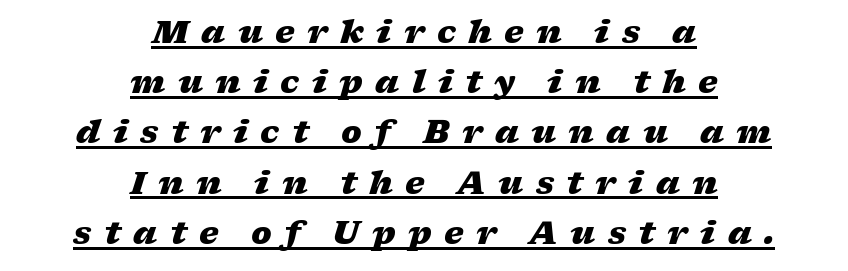
The image shows 31 px heavy, wide type, italic (leaning right); set centered, normal line spacing (1.62x), unusually wide letter spacing (+0.4 em), underlined; low stroke contrast and a medium x-height.
